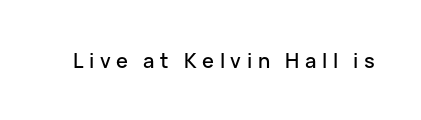
Q: Is the text italic (slanted)? A: No, it is upright.
Q: Is the text underlined? A: No.
Q: Is the spacing between letters normal or unusually wide? A: Unusually wide.
